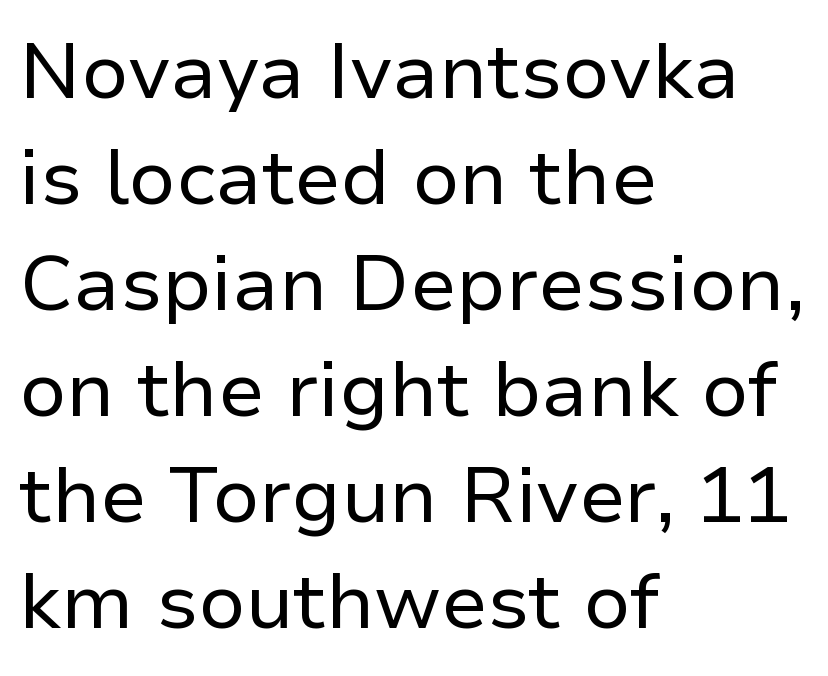
Q: Is the text bold? A: No.
Q: Is the text italic (slanted)? A: No, it is upright.
Q: Is the typeface a serif or a sans-serif typeface? A: Sans-serif.
Q: Is the text underlined? A: No.
Q: How is the paragraph aligned? A: Left-aligned.
Q: Is the spacing between letters normal or unusually wide? A: Normal.
Q: Is the spacing between lines tight, normal or loose? A: Normal.
Q: Width (condensed, normal, or wide)? A: Normal.
Q: Stroke contrast? A: Low.
Q: x-height? A: Medium.
Q: Monospaced? A: No.
